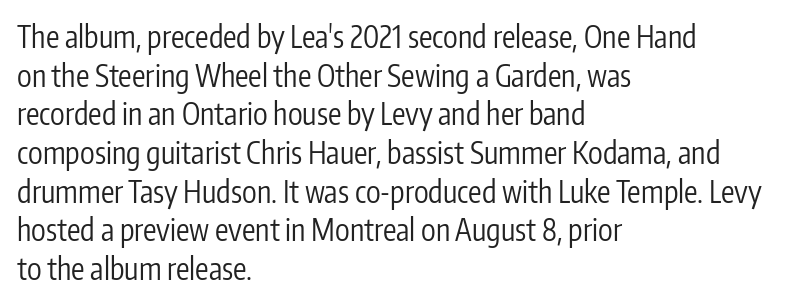
The image shows 30 px regular-weight, condensed sans-serif type, upright; set left-aligned, normal line spacing (1.29x), normal letter spacing, not underlined; low stroke contrast and a medium x-height.
